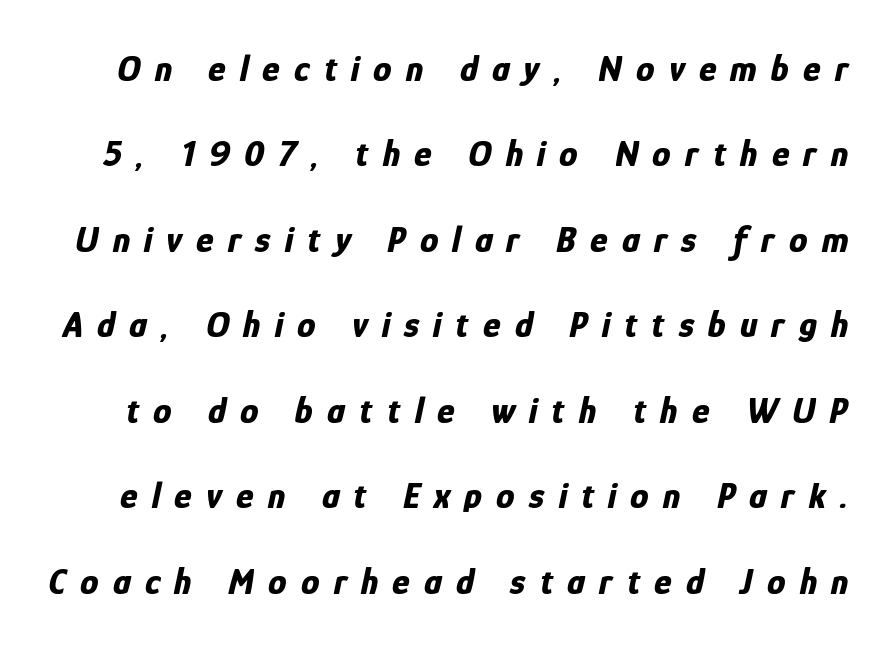
The image shows 37 px bold, condensed type, italic (leaning right); set loose line spacing (2.31x), unusually wide letter spacing (+0.38 em), not underlined; low stroke contrast and a medium x-height.
